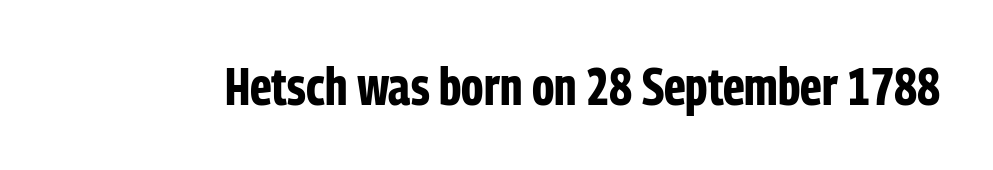
Q: Is the text bold? A: Yes.
Q: Is the text italic (slanted)? A: No, it is upright.
Q: Is the typeface a serif or a sans-serif typeface? A: Sans-serif.
Q: Is the text underlined? A: No.
Q: Is the spacing between letters normal or unusually wide? A: Normal.
Q: Width (condensed, normal, or wide)? A: Condensed.
Q: Stroke contrast? A: Low.
Q: x-height? A: Medium.
Q: Monospaced? A: No.
